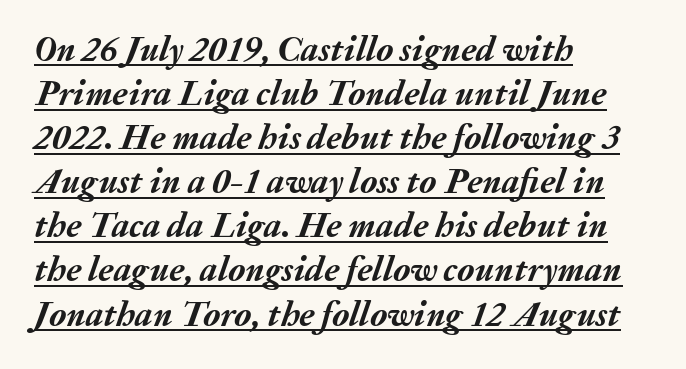
{"italic": "yes", "lean": "right", "slant_degrees": 20, "bold": "yes", "weight": "semibold", "width": "normal", "stroke_contrast": "medium", "x_height": "medium", "monospaced": "no", "underline": "yes", "align": "left", "line_spacing": "normal", "line_spacing_ratio": 1.26, "letter_spacing": "normal", "letter_spacing_em": 0.0, "glyph_px": 35}
